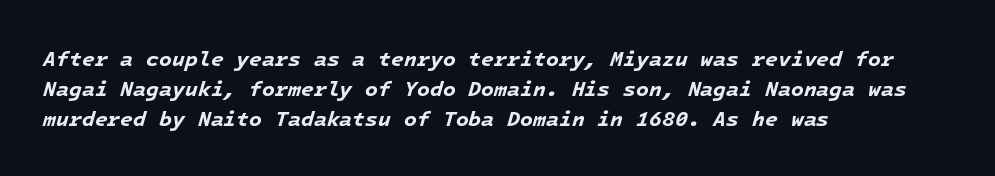
{"italic": "yes", "lean": "right", "slant_degrees": 16, "bold": "yes", "underline": "no", "align": "left", "line_spacing": "normal", "line_spacing_ratio": 1.42, "letter_spacing": "normal", "letter_spacing_em": 0.0, "glyph_px": 21}
